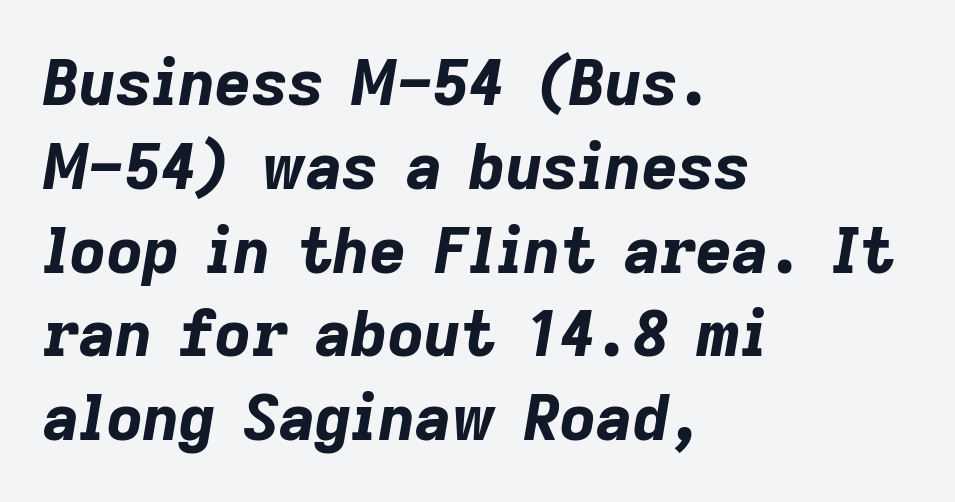
{"italic": "yes", "lean": "right", "slant_degrees": 9, "bold": "yes", "weight": "bold", "width": "normal", "stroke_contrast": "low", "x_height": "medium", "monospaced": "no", "underline": "no", "align": "left", "line_spacing": "normal", "line_spacing_ratio": 1.33, "letter_spacing": "normal", "letter_spacing_em": 0.0, "glyph_px": 63}
